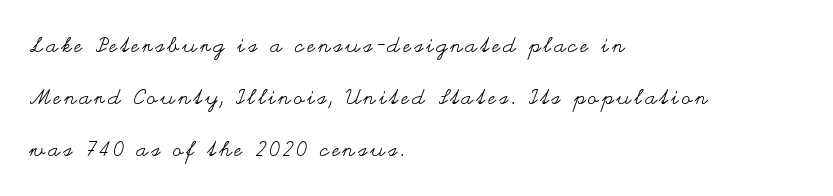
The image shows 21 px text type; set left-aligned, loose line spacing (2.48x), not underlined.
